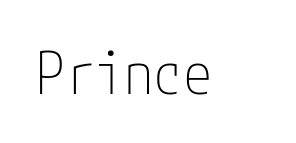
Q: Is the text bold? A: No.
Q: Is the text italic (slanted)? A: No, it is upright.
Q: Is the typeface a serif or a sans-serif typeface? A: Sans-serif.
Q: Is the text underlined? A: No.
Q: Is the spacing between letters normal or unusually wide? A: Normal.
Q: Width (condensed, normal, or wide)? A: Condensed.
Q: Stroke contrast? A: Low.
Q: x-height? A: Medium.
